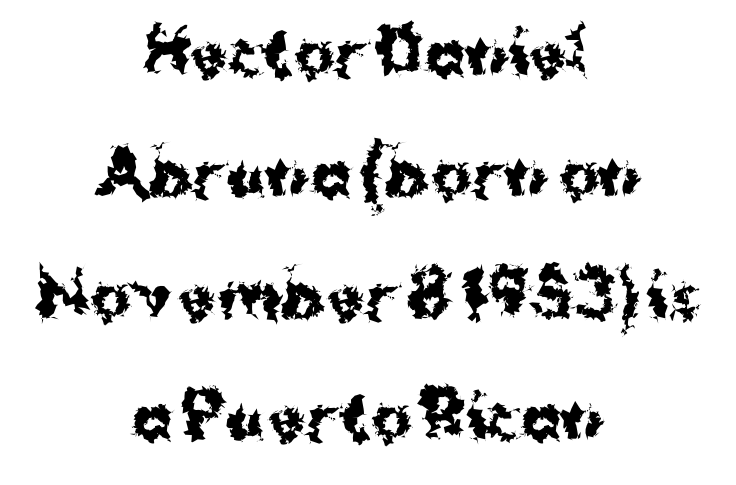
{"serif": "no", "italic": "no", "bold": "yes", "weight": "bold", "width": "normal", "stroke_contrast": "medium", "x_height": "medium", "monospaced": "no", "underline": "no", "align": "center", "line_spacing": "loose", "line_spacing_ratio": 1.99, "letter_spacing": "normal", "letter_spacing_em": 0.0, "glyph_px": 61}
